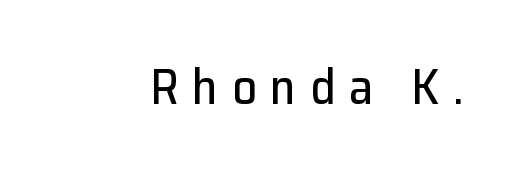
{"serif": "no", "italic": "no", "width": "normal", "stroke_contrast": "low", "x_height": "medium", "monospaced": "no", "underline": "no", "letter_spacing": "wide", "letter_spacing_em": 0.28, "glyph_px": 49}
